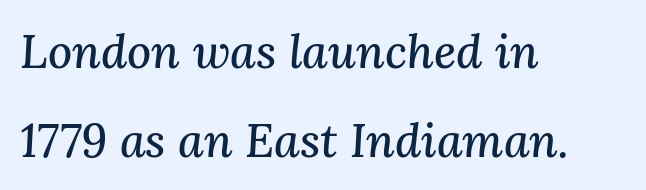
Is this a sans? No — the strokes have serifs. This sample has the flowing, uneven cadence of proportional lettering. Type without underlining. Emphasis-style slanted type is in use. Alignment: flush left. Standard letterfit; no display-style spreading of the glyphs.
